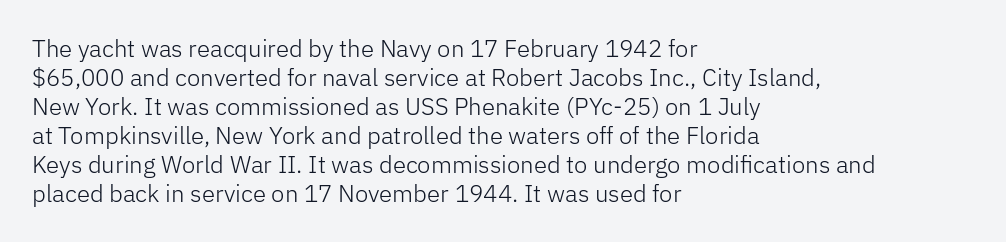
Q: Is the text bold? A: No.
Q: Is the text italic (slanted)? A: No, it is upright.
Q: Is the text underlined? A: No.
Q: How is the paragraph aligned? A: Left-aligned.
Q: Is the spacing between letters normal or unusually wide? A: Normal.
